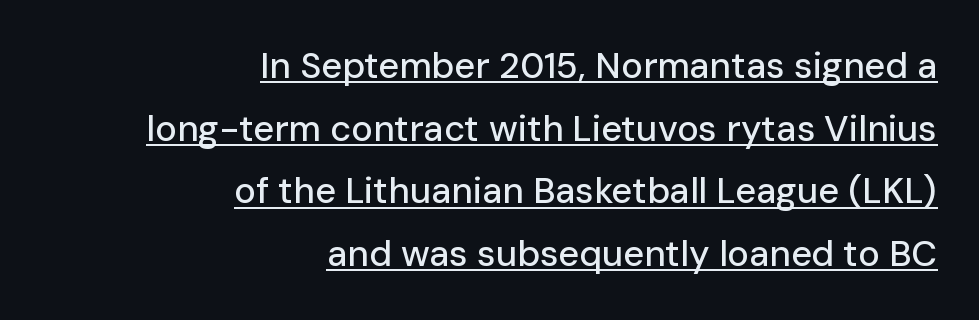
Q: Is the text italic (slanted)? A: No, it is upright.
Q: Is the typeface a serif or a sans-serif typeface? A: Sans-serif.
Q: Is the text underlined? A: Yes.
Q: How is the paragraph aligned? A: Right-aligned.
Q: Is the spacing between letters normal or unusually wide? A: Normal.
Q: Width (condensed, normal, or wide)? A: Normal.
Q: Stroke contrast? A: Low.
Q: x-height? A: Medium.
Q: Monospaced? A: No.
